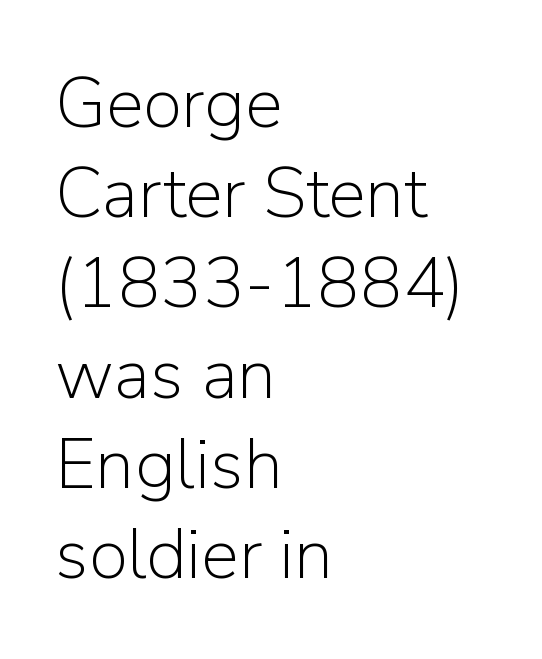
The image shows 71 px light sans-serif type, upright; set left-aligned, normal line spacing (1.27x), normal letter spacing, not underlined; low stroke contrast and a medium x-height.
